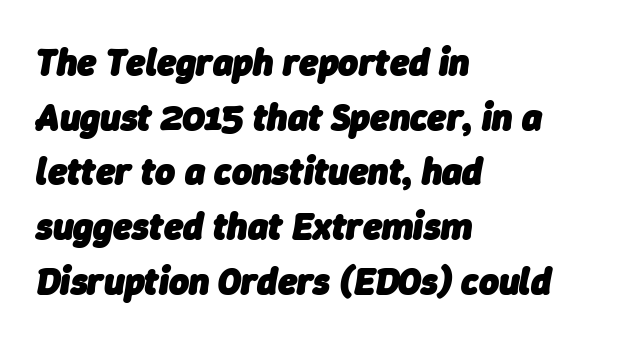
Q: Is the text bold? A: Yes.
Q: Is the text italic (slanted)? A: Yes, it leans right by about 9 degrees.
Q: Is the text underlined? A: No.
Q: How is the paragraph aligned? A: Left-aligned.
Q: Is the spacing between letters normal or unusually wide? A: Normal.
Q: Is the spacing between lines tight, normal or loose? A: Normal.
Q: Width (condensed, normal, or wide)? A: Normal.
Q: Stroke contrast? A: Low.
Q: x-height? A: Medium.
Q: Monospaced? A: No.
